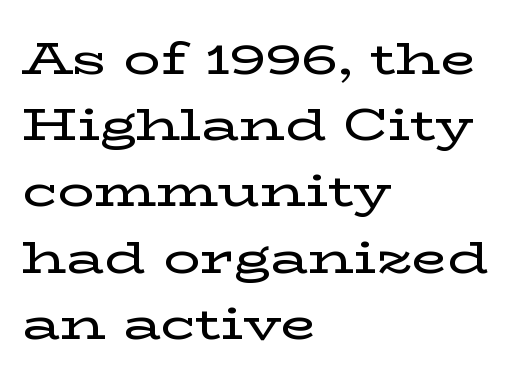
{"serif": "yes", "italic": "no", "width": "wide", "stroke_contrast": "low", "x_height": "medium", "monospaced": "no", "underline": "no", "align": "left", "line_spacing": "normal", "line_spacing_ratio": 1.44, "letter_spacing": "normal", "letter_spacing_em": 0.0, "glyph_px": 46}
